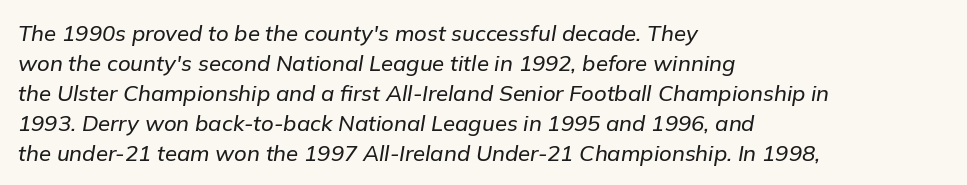
Q: Is the text italic (slanted)? A: Yes, it leans right by about 9 degrees.
Q: Is the text underlined? A: No.
Q: How is the paragraph aligned? A: Left-aligned.
Q: Is the spacing between letters normal or unusually wide? A: Normal.
Q: Is the spacing between lines tight, normal or loose? A: Normal.
